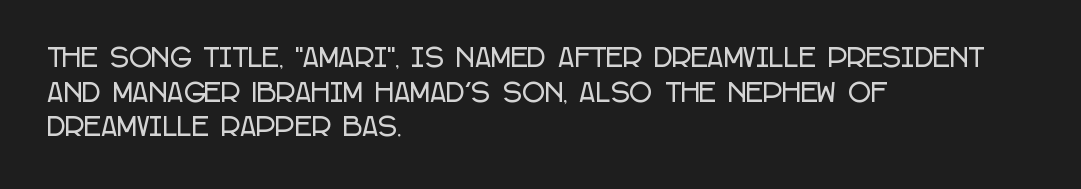
Q: Is the text italic (slanted)? A: No, it is upright.
Q: Is the text underlined? A: No.
Q: How is the paragraph aligned? A: Left-aligned.
Q: Is the spacing between letters normal or unusually wide? A: Normal.
Q: Is the spacing between lines tight, normal or loose? A: Normal.
